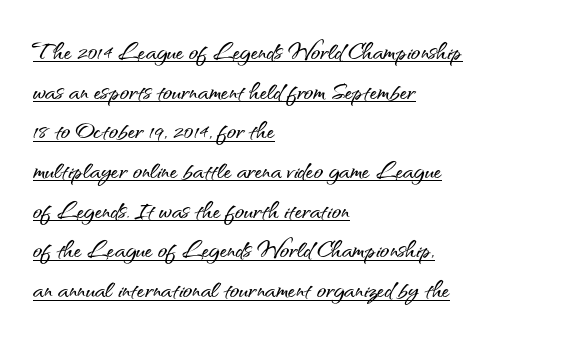
Q: Is the text italic (slanted)? A: Yes.
Q: Is the typeface a serif or a sans-serif typeface? A: Sans-serif.
Q: Is the text underlined? A: Yes.
Q: How is the paragraph aligned? A: Left-aligned.
Q: Is the spacing between letters normal or unusually wide? A: Normal.
Q: Is the spacing between lines tight, normal or loose? A: Normal.
Q: Width (condensed, normal, or wide)? A: Normal.
Q: Stroke contrast? A: Medium.
Q: x-height? A: Small.
Q: Monospaced? A: No.
